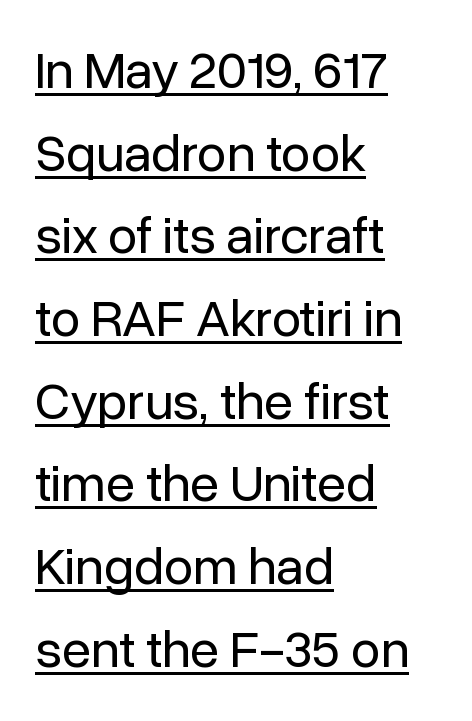
Q: Is the text bold? A: No.
Q: Is the text italic (slanted)? A: No, it is upright.
Q: Is the typeface a serif or a sans-serif typeface? A: Sans-serif.
Q: Is the text underlined? A: Yes.
Q: How is the paragraph aligned? A: Left-aligned.
Q: Is the spacing between letters normal or unusually wide? A: Normal.
Q: Is the spacing between lines tight, normal or loose? A: Normal.
Q: Width (condensed, normal, or wide)? A: Normal.
Q: Stroke contrast? A: Low.
Q: x-height? A: Medium.
Q: Monospaced? A: No.
